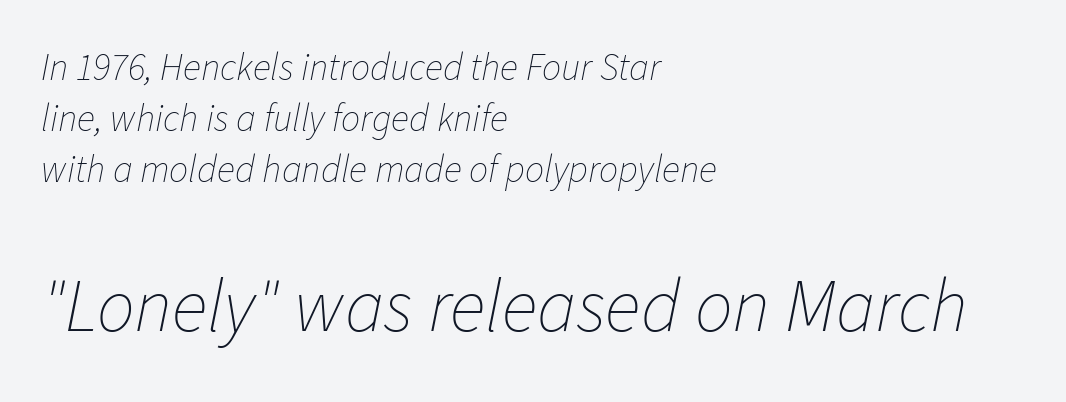
The image shows 75 px thin type, italic (leaning right); set left-aligned, normal line spacing (1.34x), normal letter spacing, not underlined; the second (bottom) block is 1.97x larger; low stroke contrast and a medium x-height.
